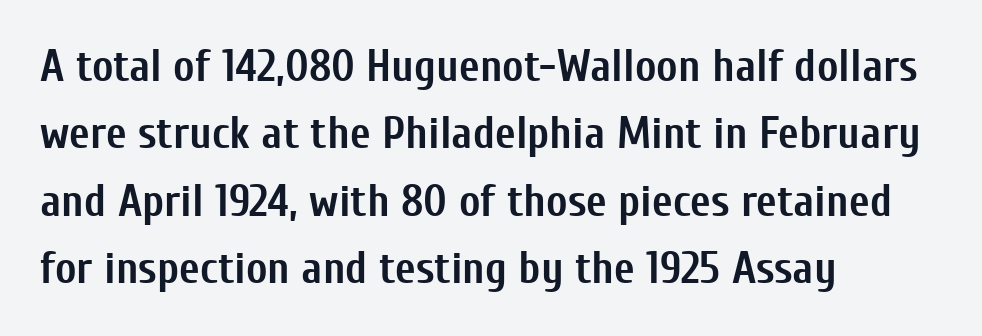
Q: Is the text bold? A: Yes.
Q: Is the text italic (slanted)? A: No, it is upright.
Q: Is the typeface a serif or a sans-serif typeface? A: Sans-serif.
Q: Is the text underlined? A: No.
Q: How is the paragraph aligned? A: Left-aligned.
Q: Is the spacing between letters normal or unusually wide? A: Normal.
Q: Is the spacing between lines tight, normal or loose? A: Normal.
Q: Width (condensed, normal, or wide)? A: Condensed.
Q: Stroke contrast? A: Low.
Q: x-height? A: Medium.
Q: Monospaced? A: No.
